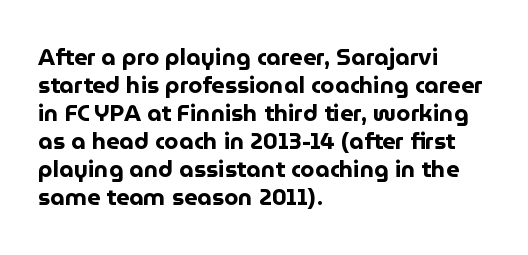
Look at the stroke-to-counter ratio: heavy, a bold. Ordinary non-slanted type is in use. The baseline area is clear. The setting favours the left margin, as ordinary paragraphs usually do. Look at the tracking — it's just the regular setting, nothing added.
